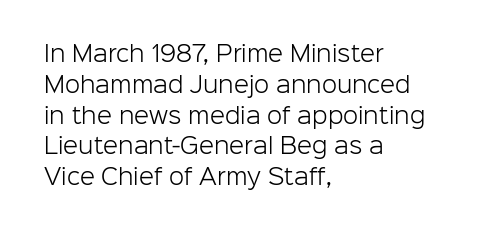
{"italic": "no", "bold": "no", "underline": "no", "align": "left", "line_spacing": "normal", "line_spacing_ratio": 1.4, "letter_spacing": "normal", "letter_spacing_em": 0.0, "glyph_px": 22}
